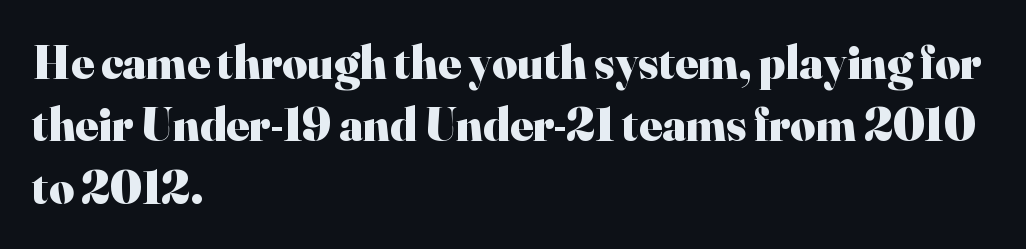
Q: Is the text bold? A: Yes.
Q: Is the text italic (slanted)? A: No, it is upright.
Q: Is the typeface a serif or a sans-serif typeface? A: Serif.
Q: Is the text underlined? A: No.
Q: How is the paragraph aligned? A: Left-aligned.
Q: Is the spacing between letters normal or unusually wide? A: Normal.
Q: Is the spacing between lines tight, normal or loose? A: Normal.
Q: Width (condensed, normal, or wide)? A: Normal.
Q: Stroke contrast? A: High.
Q: x-height? A: Small.
Q: Monospaced? A: No.
